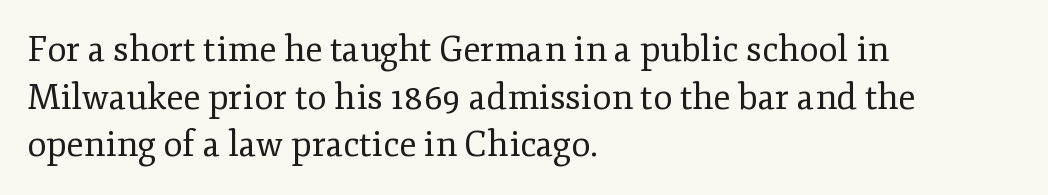
Q: Is the text bold? A: No.
Q: Is the text italic (slanted)? A: No, it is upright.
Q: Is the typeface a serif or a sans-serif typeface? A: Serif.
Q: Is the text underlined? A: No.
Q: How is the paragraph aligned? A: Left-aligned.
Q: Is the spacing between letters normal or unusually wide? A: Normal.
Q: Is the spacing between lines tight, normal or loose? A: Normal.
Q: Width (condensed, normal, or wide)? A: Normal.
Q: Stroke contrast? A: Low.
Q: x-height? A: Small.
Q: Monospaced? A: No.
